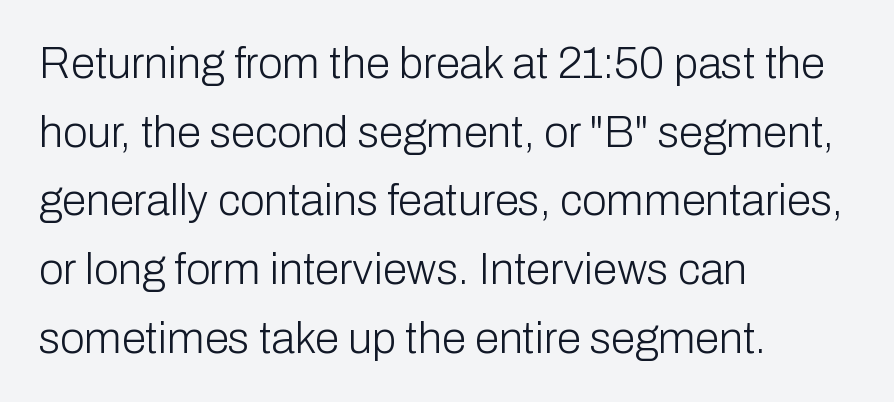
What's the leading like? Ordinary, nothing unusual. This sample has the flowing, uneven cadence of proportional lettering. This is the regular roman posture of the typeface. A typesetter would call this zero additional tracking. A quiet, ordinary-to-light weight characterises the typeface. Horizontally, the lines are justified to the leading edge only.
